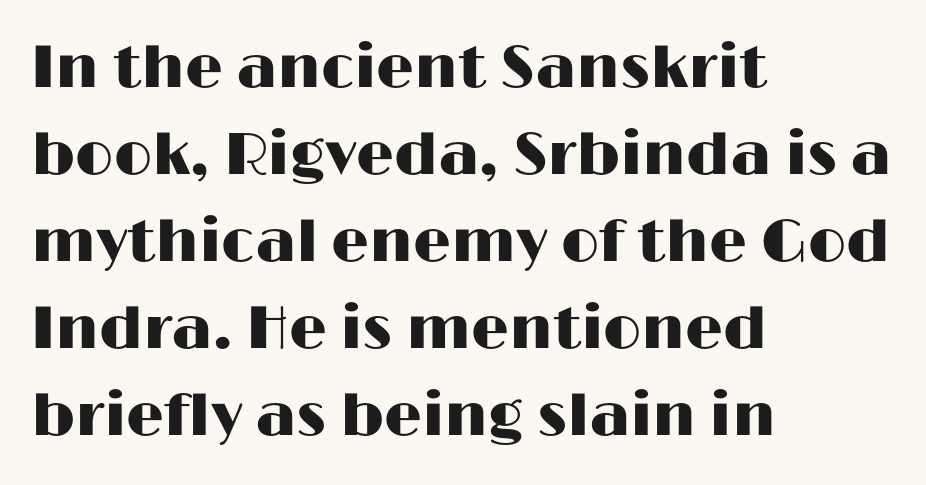
Q: Is the text italic (slanted)? A: No, it is upright.
Q: Is the typeface a serif or a sans-serif typeface? A: Sans-serif.
Q: Is the text underlined? A: No.
Q: How is the paragraph aligned? A: Left-aligned.
Q: Is the spacing between letters normal or unusually wide? A: Normal.
Q: Is the spacing between lines tight, normal or loose? A: Normal.
Q: Width (condensed, normal, or wide)? A: Wide.
Q: Stroke contrast? A: High.
Q: x-height? A: Medium.
Q: Monospaced? A: No.
